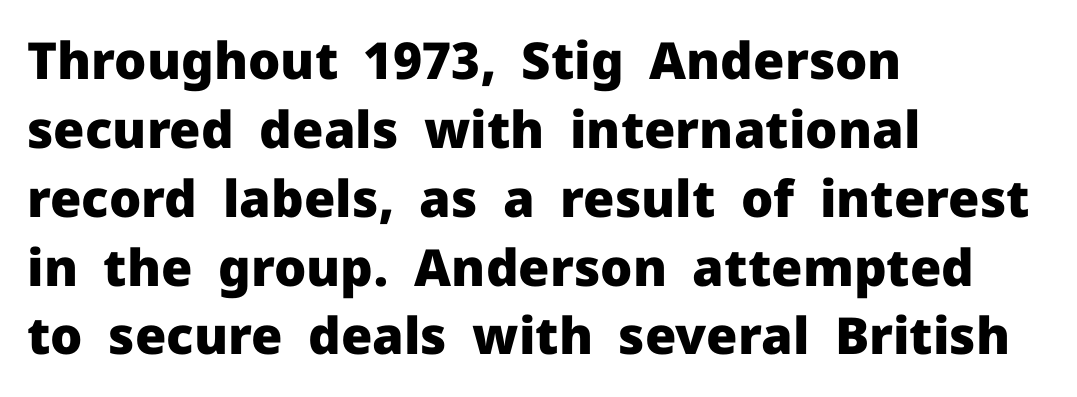
Does the leading feel generous? No, just average. This is roman type, the default non-slanted kind. The strip under each line holds only bare page. You could not count columns in this text — the font is proportionally spaced.
